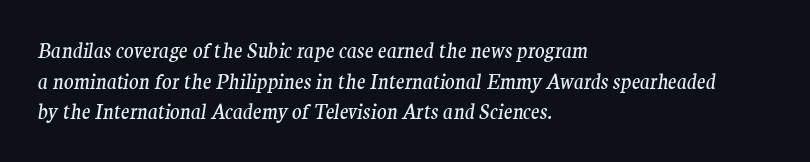
{"italic": "yes", "lean": "right", "slant_degrees": 9, "bold": "no", "underline": "no", "align": "left", "line_spacing": "normal", "line_spacing_ratio": 1.53, "letter_spacing": "normal", "letter_spacing_em": 0.0, "glyph_px": 20}
